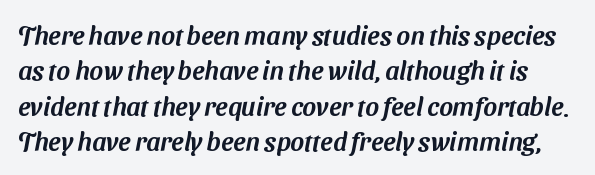
Q: Is the text underlined? A: No.
Q: Is the spacing between letters normal or unusually wide? A: Normal.
Q: Is the spacing between lines tight, normal or loose? A: Normal.
